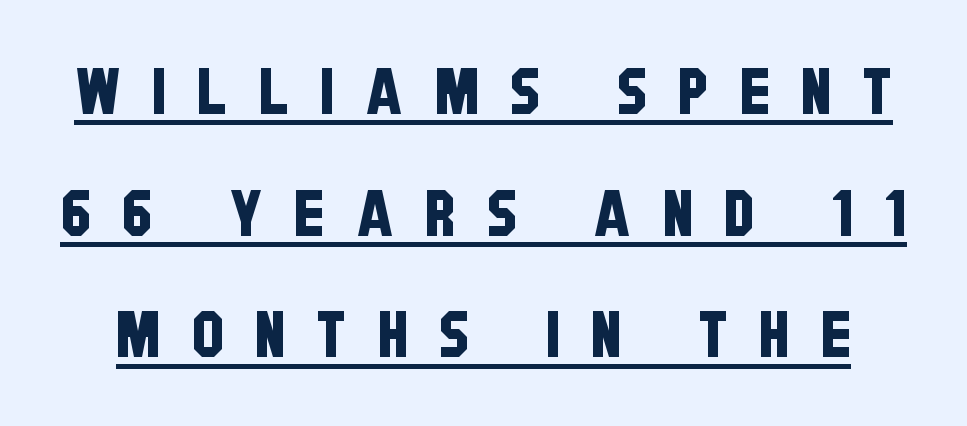
{"serif": "no", "width": "condensed", "stroke_contrast": "low", "x_height": "large", "monospaced": "no", "underline": "yes", "line_spacing": "loose", "line_spacing_ratio": 1.9, "letter_spacing": "wide", "letter_spacing_em": 0.49, "glyph_px": 64}
